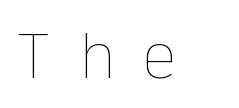
Counters stay open thanks to moderate or lighter strokes. Quick note: underline off. This is roman type, the default non-slanted kind. A typesetter would call this proportional, since set widths differ per character. These lines have a slow, spaced-out rhythm from letter to letter.
